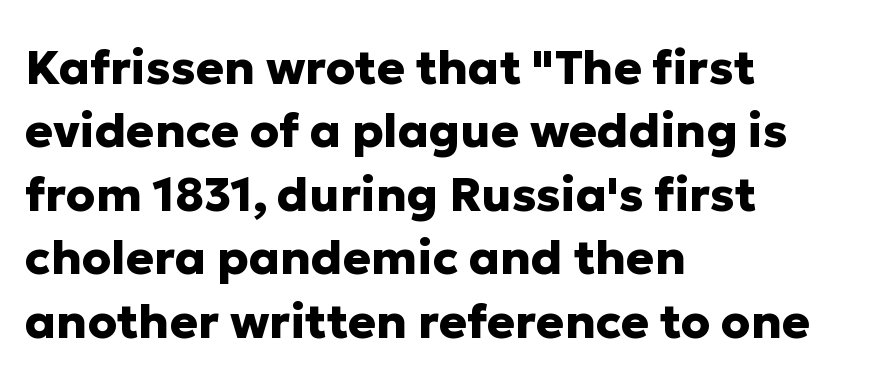
This rendering uses left alignment, leaving the right contour irregular. Leading: standard. Each row of text sits above clean, open space. Look at the stroke-to-counter ratio: heavy, a bold.
